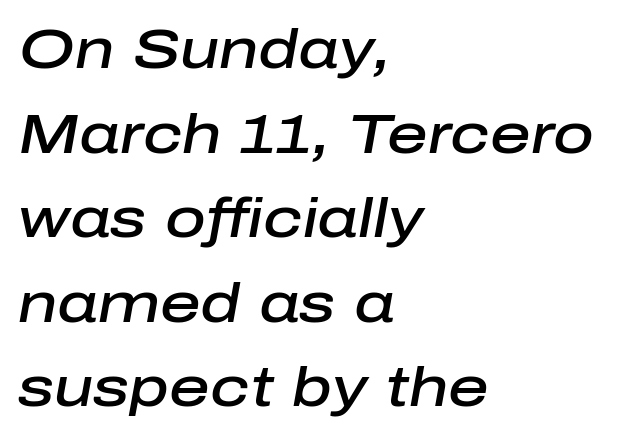
Q: Is the text bold? A: Semi-bold.
Q: Is the text italic (slanted)? A: Yes, it leans right by about 10 degrees.
Q: Is the text underlined? A: No.
Q: How is the paragraph aligned? A: Left-aligned.
Q: Is the spacing between letters normal or unusually wide? A: Normal.
Q: Is the spacing between lines tight, normal or loose? A: Normal.
Q: Width (condensed, normal, or wide)? A: Normal.
Q: Stroke contrast? A: Low.
Q: x-height? A: Medium.
Q: Monospaced? A: No.
